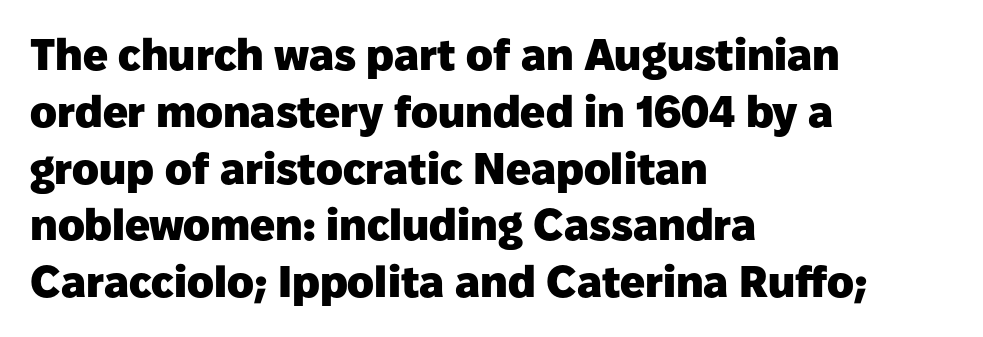
The glyphs are unaccompanied by any horizontal stroke below them. Upright lettering throughout. This sample has the flowing, uneven cadence of proportional lettering. I'd describe the lettering as bold — thick and assertive. This sample uses plain, unmodified letter spacing.
